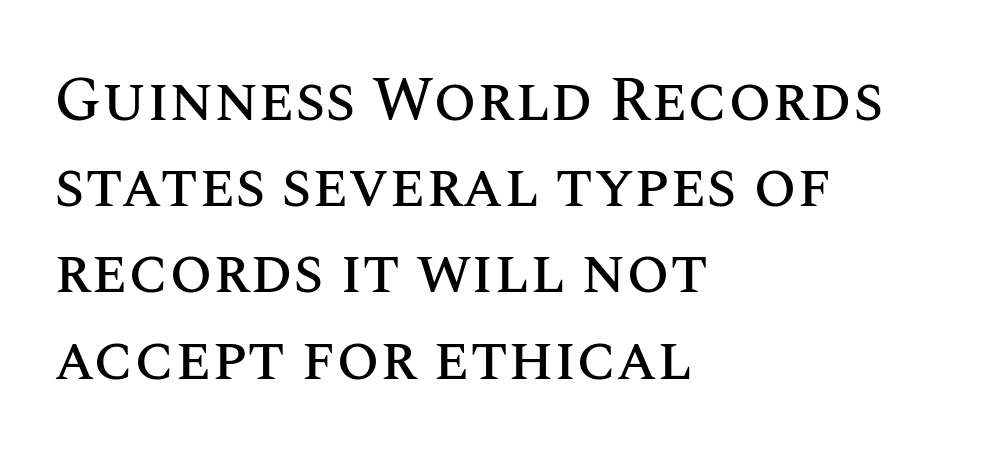
Think of a printed novel: that variable character pitch is what you see here. The letterforms sit shoulder to shoulder at normal distance. The baseline area is clear. A typesetter would call this leading conventional body-copy spacing.
